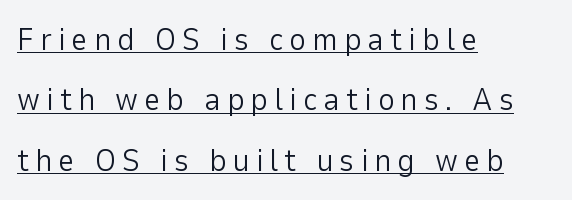
The image shows 32 px light sans-serif type, upright; set left-aligned, line spacing 1.89x, underlined; low stroke contrast and a medium x-height.
